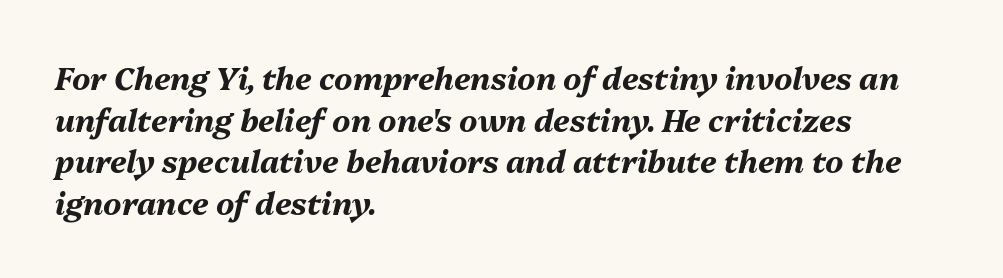
The image shows 31 px bold type, italic (leaning right); set left-aligned, normal line spacing (1.34x), normal letter spacing, not underlined; medium stroke contrast and a medium x-height.
